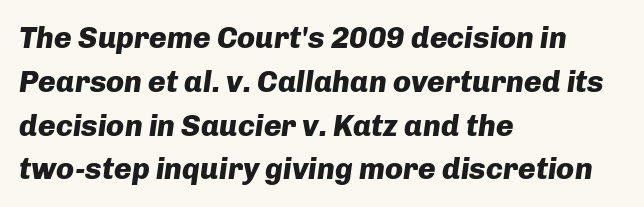
{"italic": "yes", "lean": "right", "slant_degrees": 8, "bold": "yes", "weight": "heavy", "width": "normal", "stroke_contrast": "low", "x_height": "medium", "monospaced": "no", "underline": "no", "align": "left", "line_spacing": "normal", "line_spacing_ratio": 1.46, "letter_spacing": "normal", "letter_spacing_em": 0.0, "glyph_px": 30}
